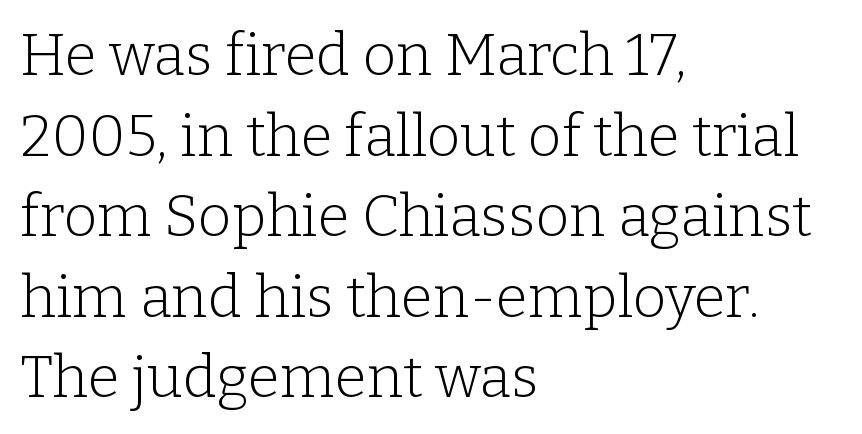
The image shows 58 px light serif type, upright; set left-aligned, normal line spacing (1.39x), normal letter spacing, not underlined; low stroke contrast and a medium x-height.
